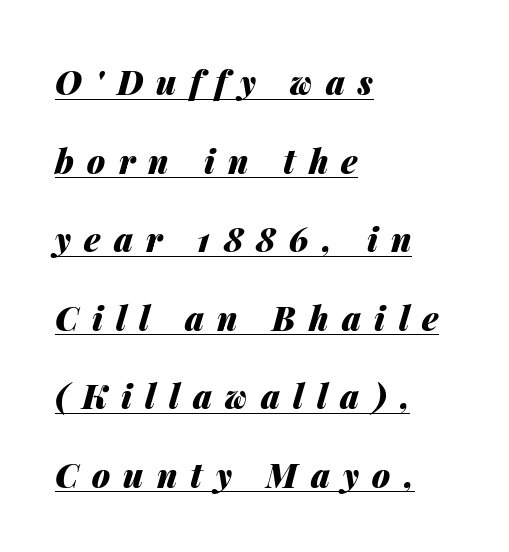
On the weight axis this lands at bold, roughly 700. These lines were composed using italics. The letterforms stand isolated, each surrounded by extra space. Varying glyph widths throughout — classic text-font behaviour.
